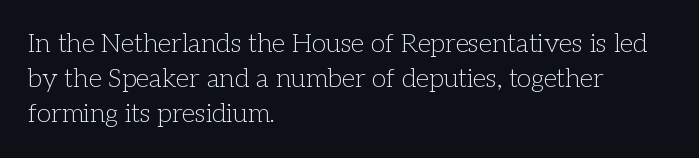
The image shows 26 px text type, upright; set left-aligned, normal line spacing (1.34x), normal letter spacing, not underlined.
